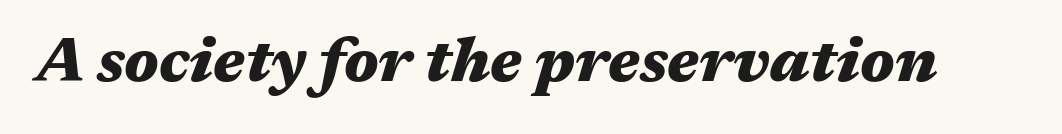
Q: Is the text bold? A: Yes.
Q: Is the text italic (slanted)? A: Yes, it leans right by about 17 degrees.
Q: Is the text underlined? A: No.
Q: Is the spacing between letters normal or unusually wide? A: Normal.
Q: Width (condensed, normal, or wide)? A: Wide.
Q: Stroke contrast? A: Medium.
Q: x-height? A: Medium.
Q: Monospaced? A: No.
